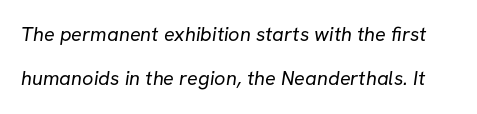
{"bold": "no", "underline": "no", "line_spacing": "loose", "line_spacing_ratio": 2.21, "letter_spacing": "normal", "letter_spacing_em": 0.0, "glyph_px": 20}
